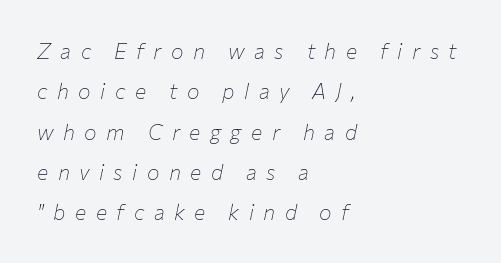
{"italic": "yes", "lean": "right", "slant_degrees": 12, "bold": "no", "underline": "no", "align": "left", "line_spacing": "loose", "line_spacing_ratio": 1.92, "letter_spacing": "wide", "letter_spacing_em": 0.45, "glyph_px": 21}
